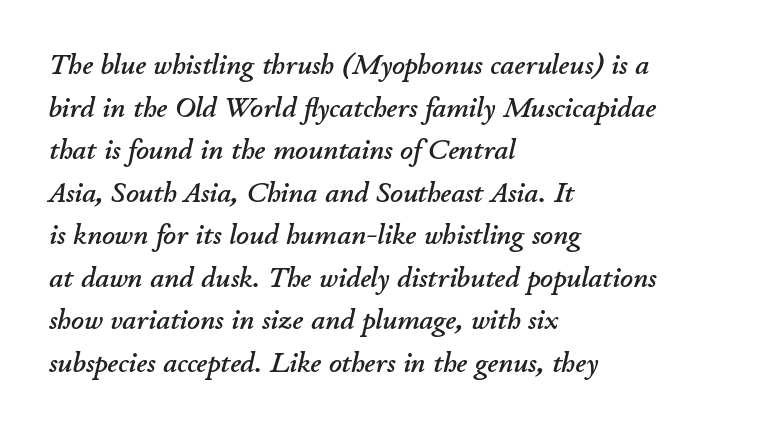
The image shows 28 px text type, italic (leaning right); set left-aligned, normal line spacing (1.52x), normal letter spacing, not underlined; low stroke contrast and a small x-height.
